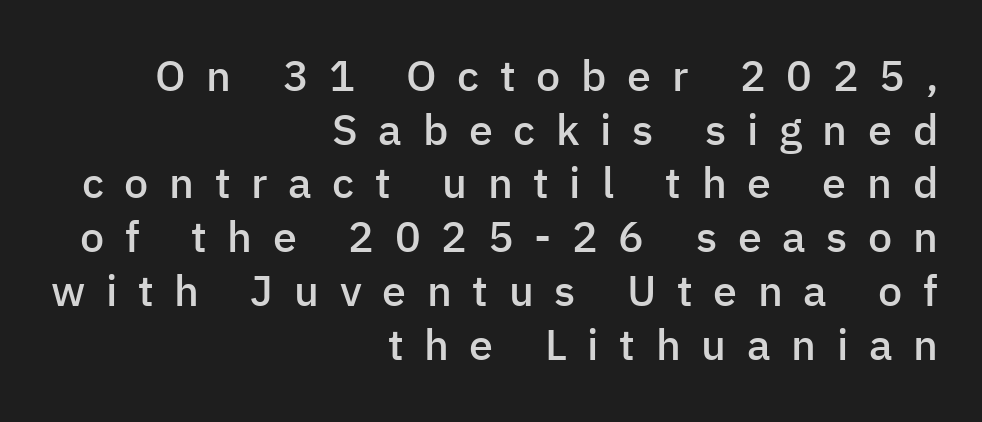
Q: Is the text bold? A: Semi-bold.
Q: Is the text italic (slanted)? A: No, it is upright.
Q: Is the typeface a serif or a sans-serif typeface? A: Sans-serif.
Q: Is the text underlined? A: No.
Q: How is the paragraph aligned? A: Right-aligned.
Q: Is the spacing between letters normal or unusually wide? A: Unusually wide.
Q: Is the spacing between lines tight, normal or loose? A: Normal.
Q: Width (condensed, normal, or wide)? A: Normal.
Q: Stroke contrast? A: Low.
Q: x-height? A: Medium.
Q: Monospaced? A: No.
